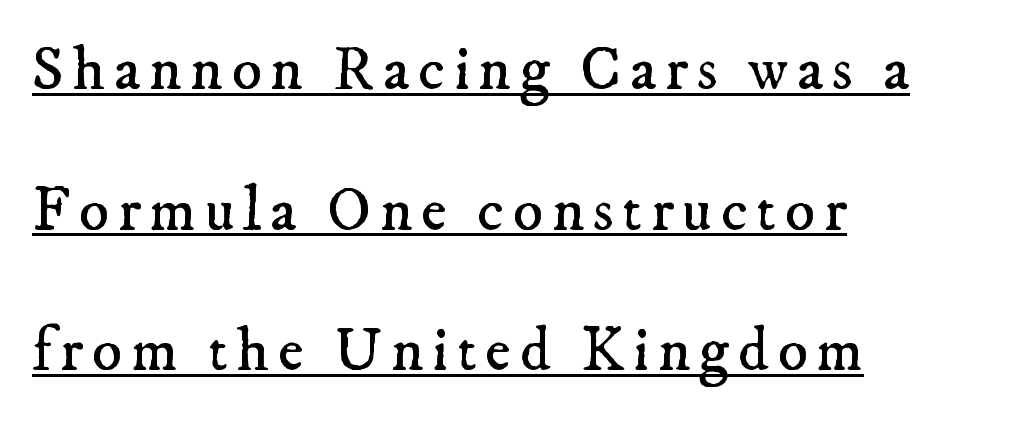
Check where the strokes stop: tiny serifs finish them off. The lines in this sample share a left origin and differ only in where they stop. Is there an underline? Yes — a line sits under the letters. This sample trades compactness for vertical openness between lines. The letters advance in unequal steps, a hallmark of proportional type.
